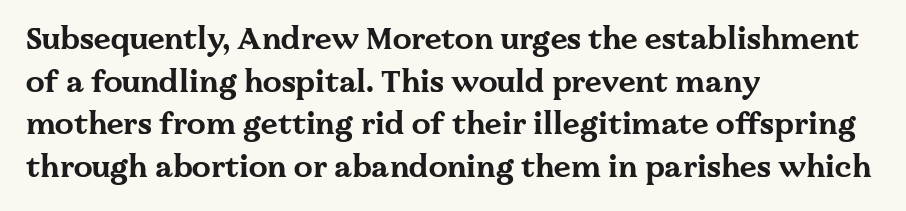
Q: Is the text bold? A: Yes.
Q: Is the text italic (slanted)? A: No, it is upright.
Q: Is the typeface a serif or a sans-serif typeface? A: Serif.
Q: Is the text underlined? A: No.
Q: How is the paragraph aligned? A: Left-aligned.
Q: Is the spacing between letters normal or unusually wide? A: Normal.
Q: Is the spacing between lines tight, normal or loose? A: Normal.
Q: Width (condensed, normal, or wide)? A: Wide.
Q: Stroke contrast? A: Medium.
Q: x-height? A: Medium.
Q: Monospaced? A: No.
